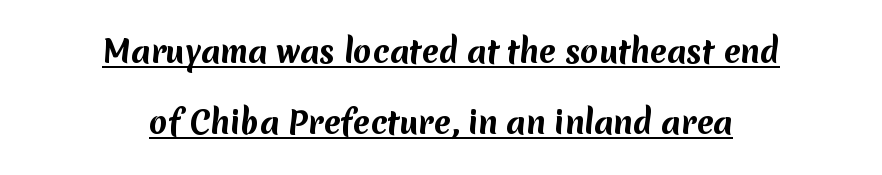
The image shows 30 px bold sans-serif type; set centered, loose line spacing (2.38x), normal letter spacing, underlined; medium stroke contrast and a medium x-height.
